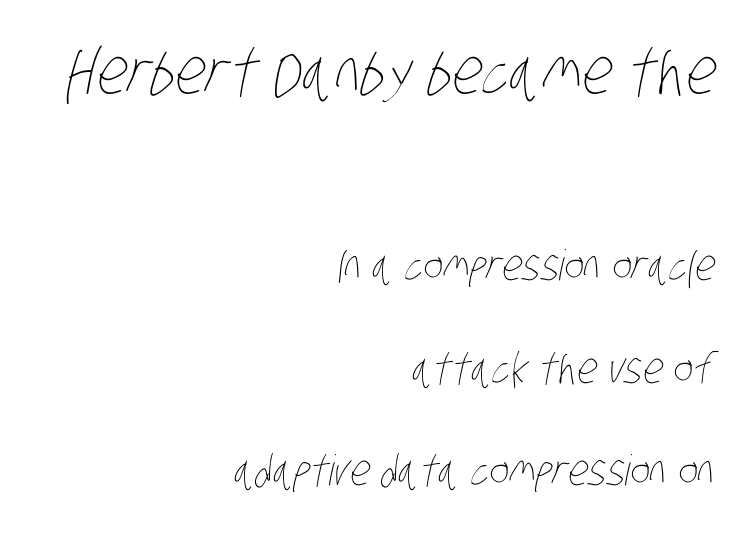
{"bold": "no", "weight": "thin", "width": "condensed", "stroke_contrast": "low", "x_height": "large", "monospaced": "no", "underline": "no", "align": "right", "line_spacing": "loose", "line_spacing_ratio": 2.44, "letter_spacing": "normal", "letter_spacing_em": 0.0, "larger_block": "first", "size_ratio": 1.5, "glyph_px": 63}
